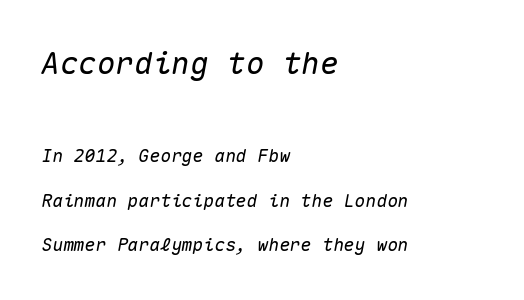
{"italic": "yes", "lean": "right", "slant_degrees": 10, "width": "normal", "stroke_contrast": "medium", "x_height": "medium", "monospaced": "yes", "underline": "no", "align": "left", "line_spacing": "loose", "line_spacing_ratio": 2.47, "letter_spacing": "normal", "letter_spacing_em": 0.0, "larger_block": "first", "size_ratio": 1.72, "glyph_px": 31}
